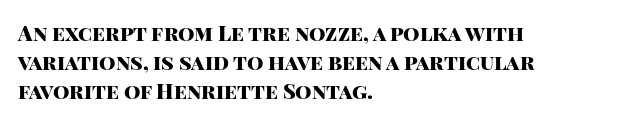
The image shows 21 px bold type, upright; set left-aligned, normal line spacing (1.38x), normal letter spacing, not underlined.
